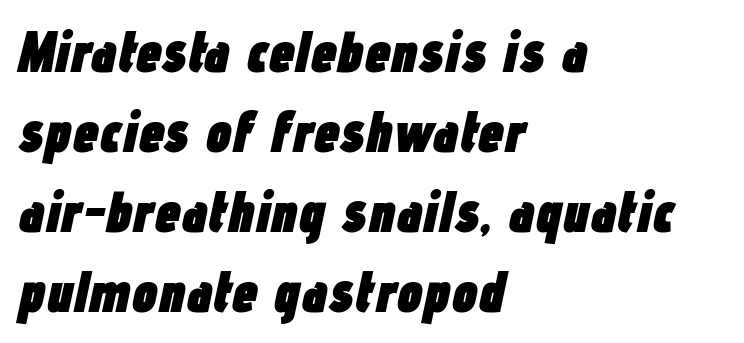
Q: Is the text bold? A: Yes.
Q: Is the text italic (slanted)? A: Yes, it leans right by about 12 degrees.
Q: Is the text underlined? A: No.
Q: How is the paragraph aligned? A: Left-aligned.
Q: Is the spacing between letters normal or unusually wide? A: Normal.
Q: Is the spacing between lines tight, normal or loose? A: Normal.
Q: Width (condensed, normal, or wide)? A: Condensed.
Q: Stroke contrast? A: Low.
Q: x-height? A: Medium.
Q: Monospaced? A: No.
